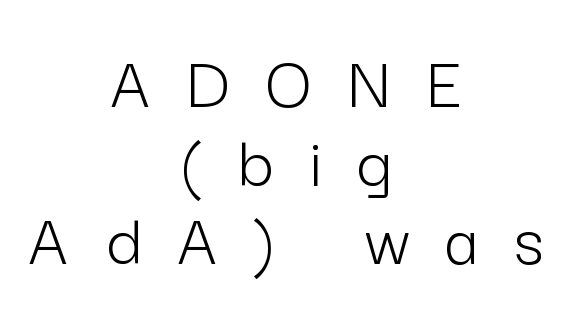
{"serif": "no", "italic": "no", "bold": "no", "weight": "light", "width": "normal", "stroke_contrast": "low", "x_height": "medium", "monospaced": "no", "underline": "no", "align": "center", "line_spacing": "tight", "line_spacing_ratio": 1.05, "letter_spacing": "wide", "letter_spacing_em": 0.49, "glyph_px": 75}
